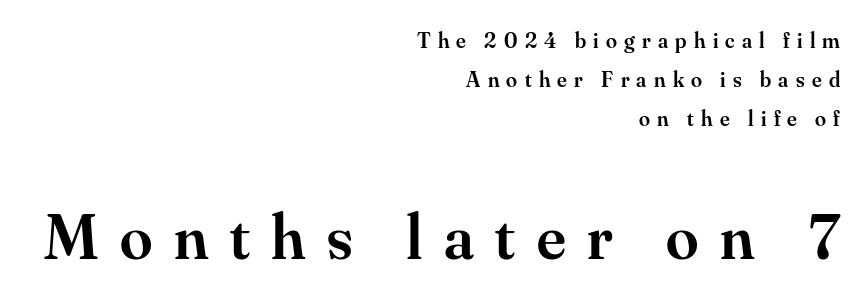
Q: Is the text bold? A: Semi-bold.
Q: Is the text italic (slanted)? A: No, it is upright.
Q: Is the typeface a serif or a sans-serif typeface? A: Serif.
Q: Is the text underlined? A: No.
Q: How is the paragraph aligned? A: Right-aligned.
Q: Is the spacing between letters normal or unusually wide? A: Unusually wide.
Q: Which block of text is set in a larger size, the first (top) or the second (bottom)? A: The second (bottom) one.
Q: Width (condensed, normal, or wide)? A: Normal.
Q: Stroke contrast? A: Medium.
Q: x-height? A: Small.
Q: Monospaced? A: No.
